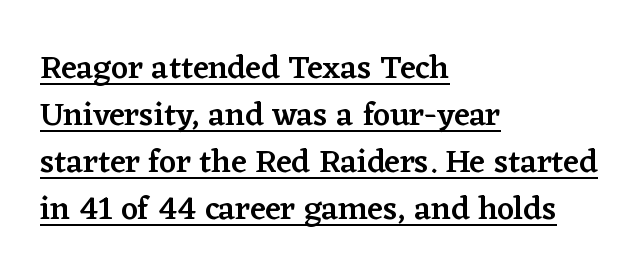
The image shows 33 px semibold serif type, upright; set left-aligned, normal line spacing (1.42x), normal letter spacing, underlined; low stroke contrast and a medium x-height.
